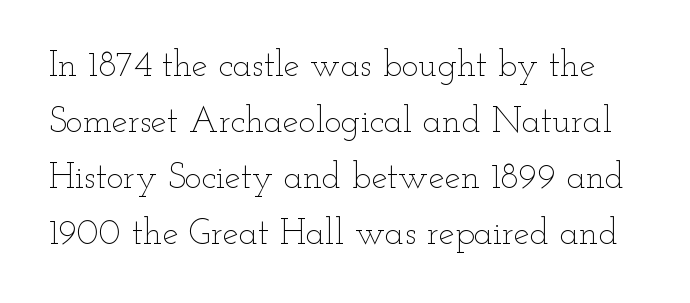
The image shows 36 px thin, wide type, upright; set normal line spacing (1.56x), normal letter spacing, not underlined; low stroke contrast and a small x-height.
